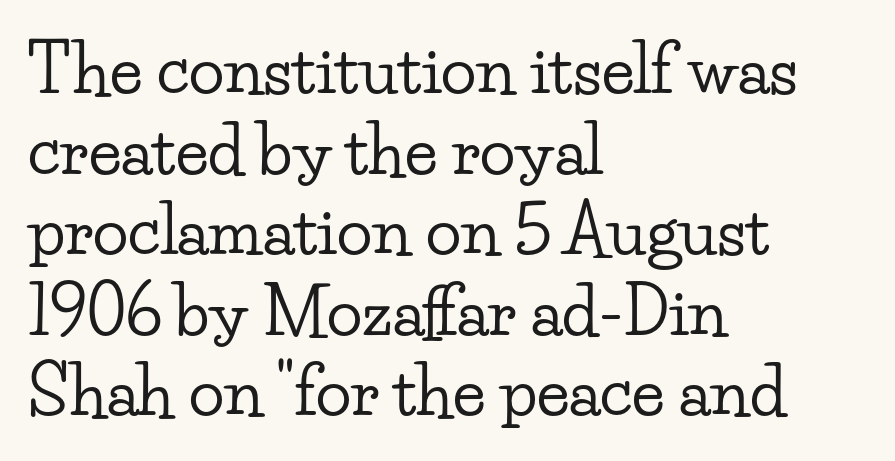
The image shows 66 px wide serif type, upright; set left-aligned, line spacing 1.22x, normal letter spacing, not underlined; low stroke contrast and a small x-height.
